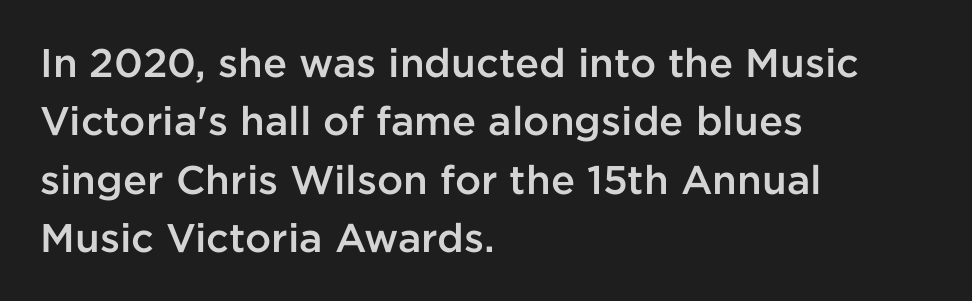
{"serif": "no", "italic": "no", "bold": "semi", "weight": "semibold", "width": "normal", "stroke_contrast": "low", "x_height": "medium", "monospaced": "no", "underline": "no", "align": "left", "line_spacing": "normal", "line_spacing_ratio": 1.46, "letter_spacing": "normal", "letter_spacing_em": 0.0, "glyph_px": 40}
